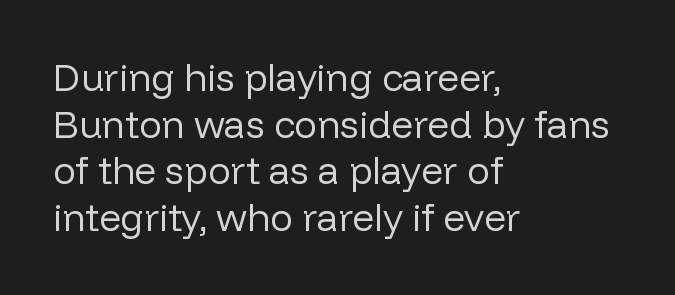
Q: Is the text bold? A: No.
Q: Is the text italic (slanted)? A: No, it is upright.
Q: Is the typeface a serif or a sans-serif typeface? A: Sans-serif.
Q: Is the text underlined? A: No.
Q: How is the paragraph aligned? A: Left-aligned.
Q: Is the spacing between letters normal or unusually wide? A: Normal.
Q: Width (condensed, normal, or wide)? A: Normal.
Q: Stroke contrast? A: Low.
Q: x-height? A: Medium.
Q: Monospaced? A: No.
